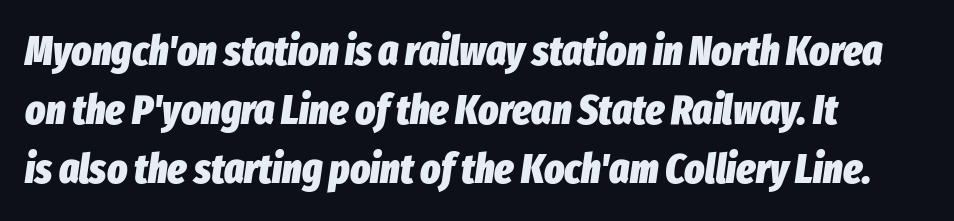
The image shows 42 px heavy, condensed type, italic (leaning right); set left-aligned, normal line spacing (1.41x), normal letter spacing, not underlined; low stroke contrast and a medium x-height.
